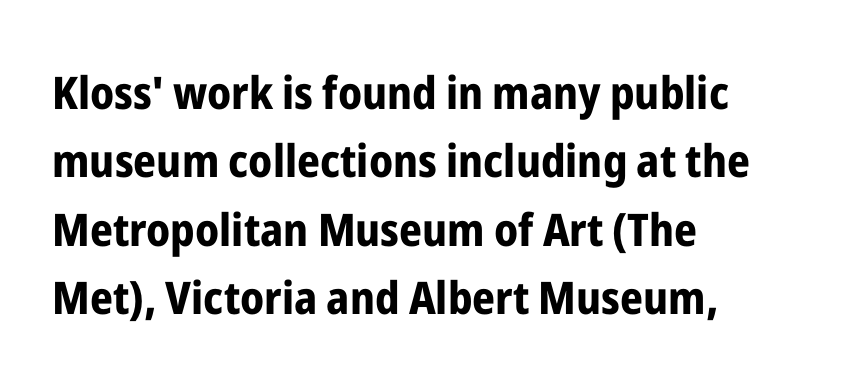
Q: Is the text bold? A: Yes.
Q: Is the text italic (slanted)? A: No, it is upright.
Q: Is the typeface a serif or a sans-serif typeface? A: Sans-serif.
Q: Is the text underlined? A: No.
Q: How is the paragraph aligned? A: Left-aligned.
Q: Is the spacing between letters normal or unusually wide? A: Normal.
Q: Is the spacing between lines tight, normal or loose? A: Normal.
Q: Width (condensed, normal, or wide)? A: Condensed.
Q: Stroke contrast? A: Low.
Q: x-height? A: Medium.
Q: Monospaced? A: No.
